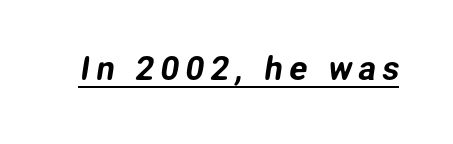
Q: Is the typeface a serif or a sans-serif typeface? A: Sans-serif.
Q: Is the text underlined? A: Yes.
Q: Width (condensed, normal, or wide)? A: Normal.
Q: Stroke contrast? A: Low.
Q: x-height? A: Medium.
Q: Monospaced? A: No.
